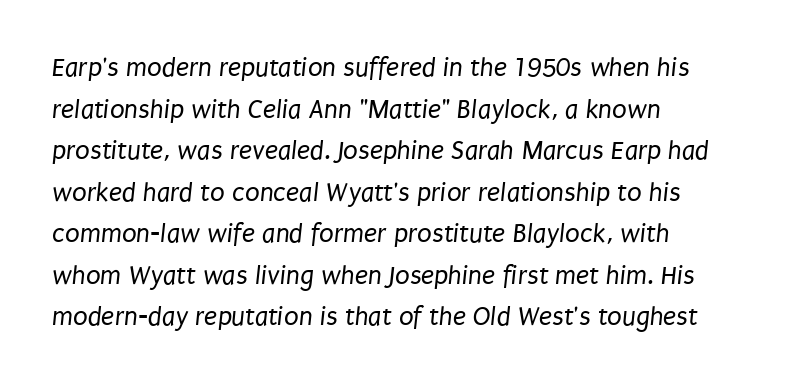
The image shows 27 px text type; set left-aligned, normal line spacing (1.54x), normal letter spacing, not underlined.
